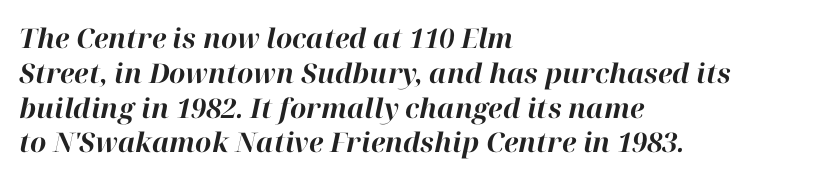
The image shows 27 px bold type, italic (leaning right); set left-aligned, normal line spacing (1.29x), normal letter spacing, not underlined.
